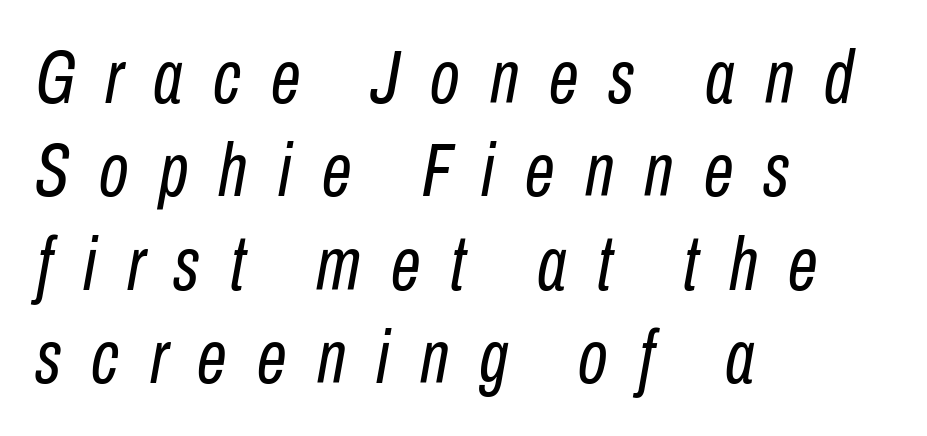
{"italic": "yes", "lean": "right", "slant_degrees": 10, "bold": "no", "weight": "regular", "width": "condensed", "stroke_contrast": "low", "x_height": "medium", "monospaced": "no", "underline": "no", "align": "left", "line_spacing_ratio": 1.23, "letter_spacing": "wide", "letter_spacing_em": 0.4, "glyph_px": 76}
